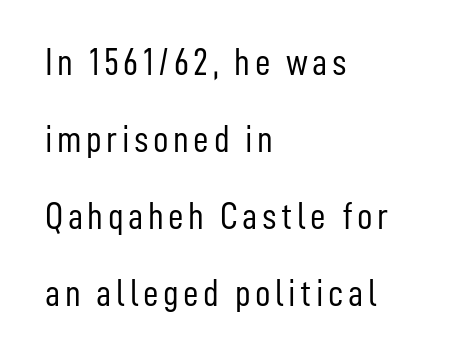
Grotesque or geometric, the face here clearly has no serifs. Has an underline been added? It has not. Teacher's note: observe the even left margin — that is flush-left alignment. Interline gaps are noticeably wide in this sample.
